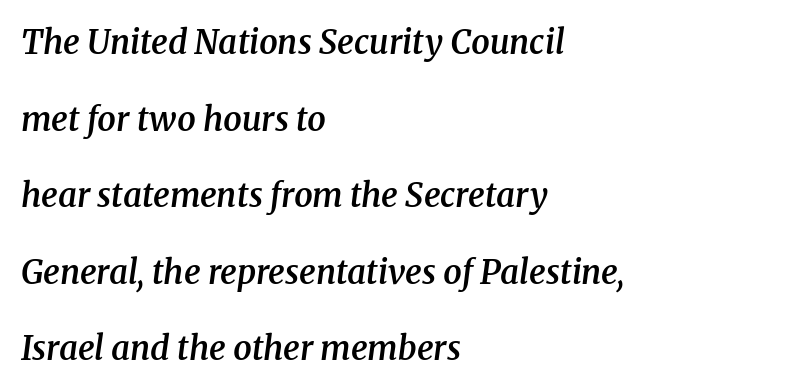
{"serif": "yes", "italic": "yes", "lean": "right", "slant_degrees": 8, "bold": "semi", "weight": "semibold", "width": "normal", "stroke_contrast": "medium", "x_height": "medium", "monospaced": "no", "underline": "no", "align": "left", "line_spacing": "loose", "line_spacing_ratio": 2.32, "letter_spacing": "normal", "letter_spacing_em": 0.0, "glyph_px": 33}
